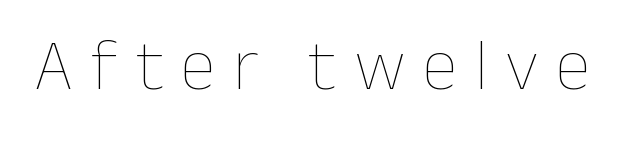
Looks like regular typesetting: each glyph gets only the width it needs. The passage shown is not underscored anywhere. Is the stroke heavy? The answer is a plain regular-or-lighter. The specimen reads as upright at a glance. Inter-character spacing is expanded well beyond the font's built-in metrics.
